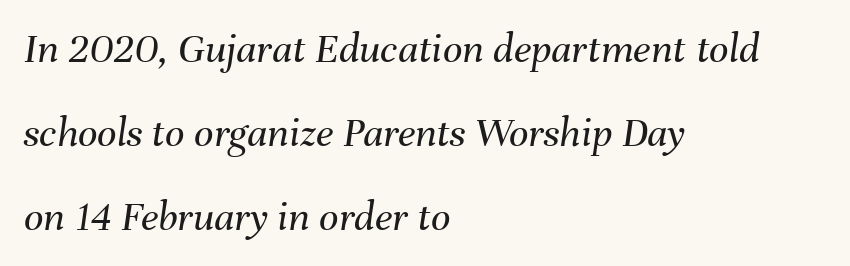
{"italic": "yes", "lean": "right", "slant_degrees": 8, "bold": "no", "weight": "regular", "width": "normal", "stroke_contrast": "medium", "x_height": "medium", "monospaced": "no", "underline": "no", "align": "left", "line_spacing": "loose", "line_spacing_ratio": 1.95, "letter_spacing": "normal", "letter_spacing_em": 0.0, "glyph_px": 43}
